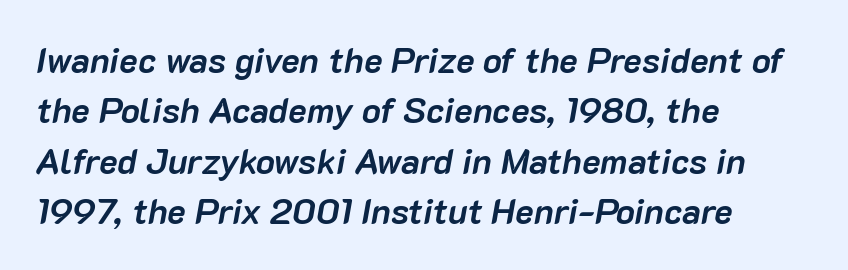
{"italic": "yes", "lean": "right", "slant_degrees": 10, "bold": "yes", "weight": "semibold", "width": "normal", "stroke_contrast": "low", "x_height": "medium", "monospaced": "no", "underline": "no", "align": "left", "line_spacing": "normal", "line_spacing_ratio": 1.44, "letter_spacing": "normal", "letter_spacing_em": 0.0, "glyph_px": 35}
